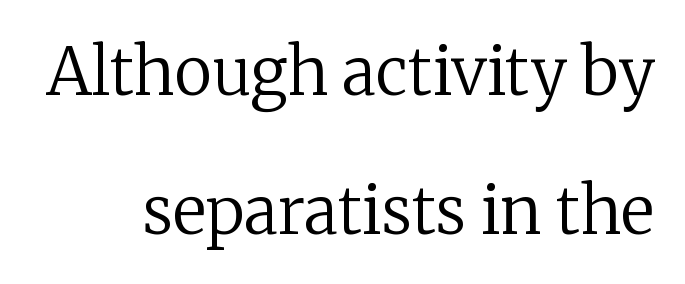
{"serif": "yes", "italic": "no", "bold": "no", "weight": "regular", "width": "normal", "stroke_contrast": "low", "x_height": "medium", "monospaced": "no", "underline": "no", "line_spacing": "loose", "line_spacing_ratio": 2.14, "letter_spacing": "normal", "letter_spacing_em": 0.0, "glyph_px": 65}
